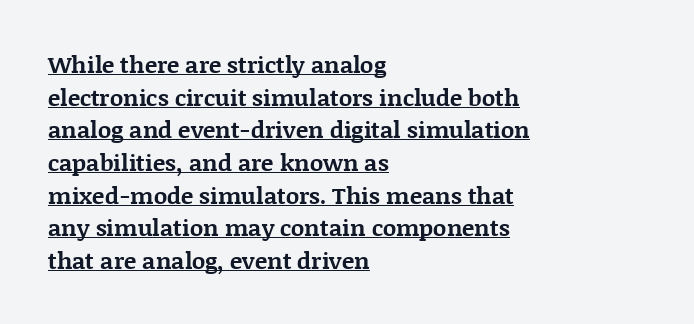
The lettering is marked with a stroke running underneath it. Chunky letters — that's bold for sure. The horizontal fit of the characters is conventional and even. Notice how descenders clear the ascenders below comfortably — that's standard leading. Designer's note — italics off, roman on. Visually the block forms a straight wall on the left and a jagged coastline on the right.
